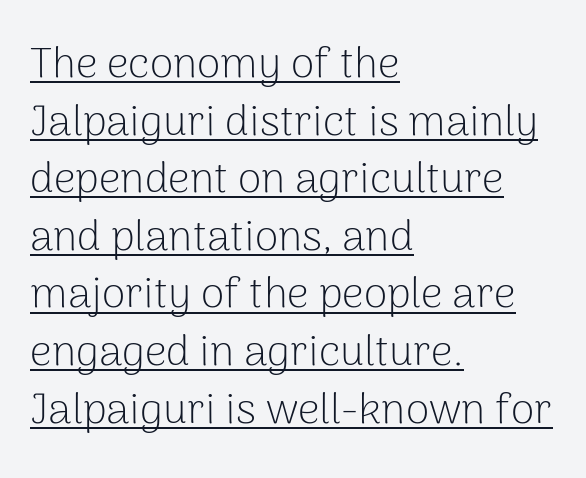
The image shows 43 px light sans-serif type, upright; set left-aligned, normal line spacing (1.34x), normal letter spacing, underlined; low stroke contrast and a medium x-height.
